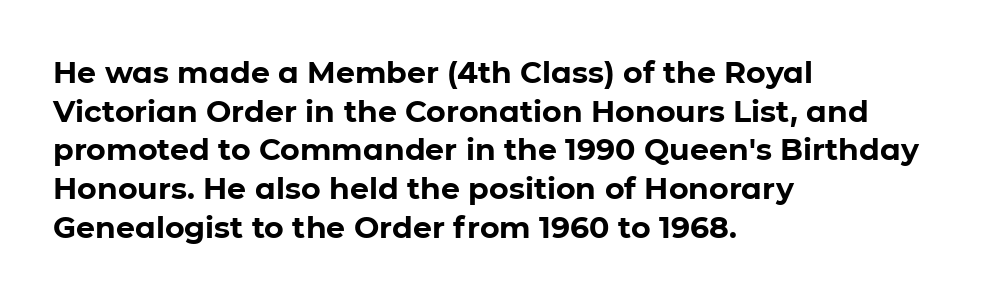
Q: Is the text bold? A: Yes.
Q: Is the text italic (slanted)? A: No, it is upright.
Q: Is the typeface a serif or a sans-serif typeface? A: Sans-serif.
Q: Is the text underlined? A: No.
Q: How is the paragraph aligned? A: Left-aligned.
Q: Is the spacing between letters normal or unusually wide? A: Normal.
Q: Is the spacing between lines tight, normal or loose? A: Normal.
Q: Width (condensed, normal, or wide)? A: Normal.
Q: Stroke contrast? A: Low.
Q: x-height? A: Medium.
Q: Monospaced? A: No.
